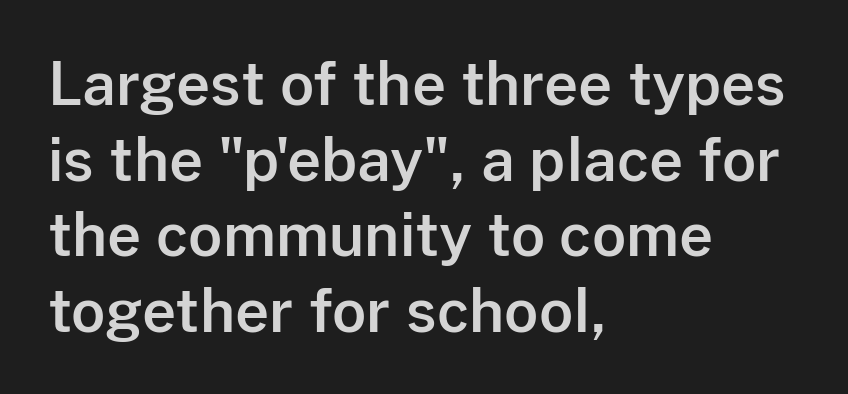
{"serif": "no", "italic": "no", "width": "normal", "stroke_contrast": "low", "x_height": "medium", "monospaced": "no", "underline": "no", "align": "left", "line_spacing": "normal", "line_spacing_ratio": 1.28, "letter_spacing": "normal", "letter_spacing_em": 0.0, "glyph_px": 59}
